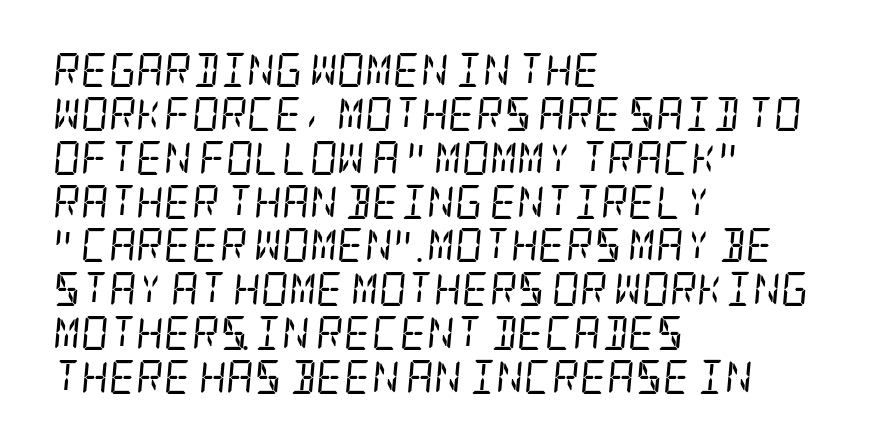
Q: Is the text bold? A: No.
Q: Is the text italic (slanted)? A: Yes, it leans right by about 5 degrees.
Q: Is the typeface a serif or a sans-serif typeface? A: Serif.
Q: Is the text underlined? A: No.
Q: How is the paragraph aligned? A: Left-aligned.
Q: Is the spacing between letters normal or unusually wide? A: Normal.
Q: Is the spacing between lines tight, normal or loose? A: Normal.
Q: Width (condensed, normal, or wide)? A: Condensed.
Q: Stroke contrast? A: Low.
Q: x-height? A: Large.
